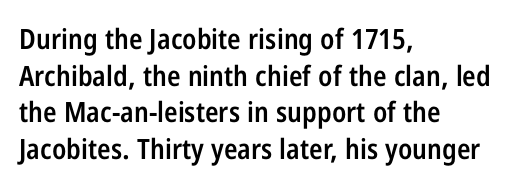
{"serif": "no", "italic": "no", "bold": "semi", "weight": "semibold", "width": "condensed", "stroke_contrast": "low", "x_height": "medium", "monospaced": "no", "underline": "no", "align": "left", "line_spacing": "normal", "line_spacing_ratio": 1.31, "letter_spacing": "normal", "letter_spacing_em": 0.0, "glyph_px": 28}
